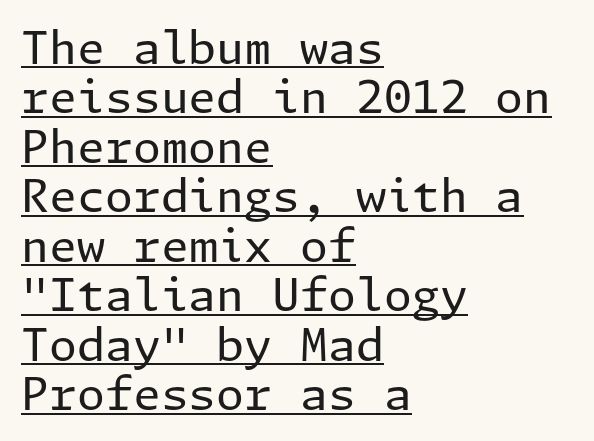
Q: Is the text bold? A: No.
Q: Is the text italic (slanted)? A: No, it is upright.
Q: Is the typeface a serif or a sans-serif typeface? A: Sans-serif.
Q: Is the text underlined? A: Yes.
Q: How is the paragraph aligned? A: Left-aligned.
Q: Is the spacing between letters normal or unusually wide? A: Normal.
Q: Is the spacing between lines tight, normal or loose? A: Tight.
Q: Width (condensed, normal, or wide)? A: Normal.
Q: Stroke contrast? A: Low.
Q: x-height? A: Medium.
